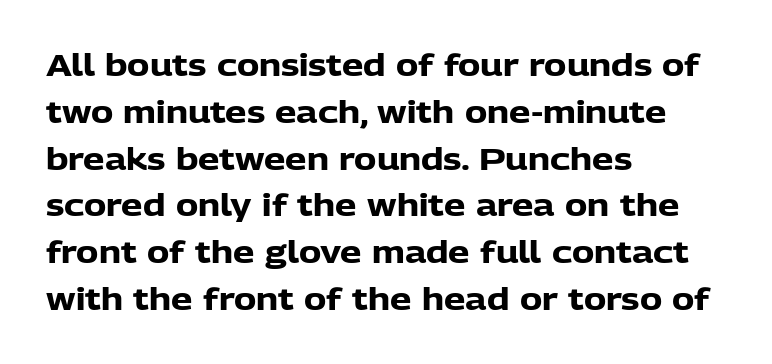
The image shows 30 px heavy sans-serif type, upright; set left-aligned, normal line spacing (1.56x), normal letter spacing, not underlined; low stroke contrast and a medium x-height.
